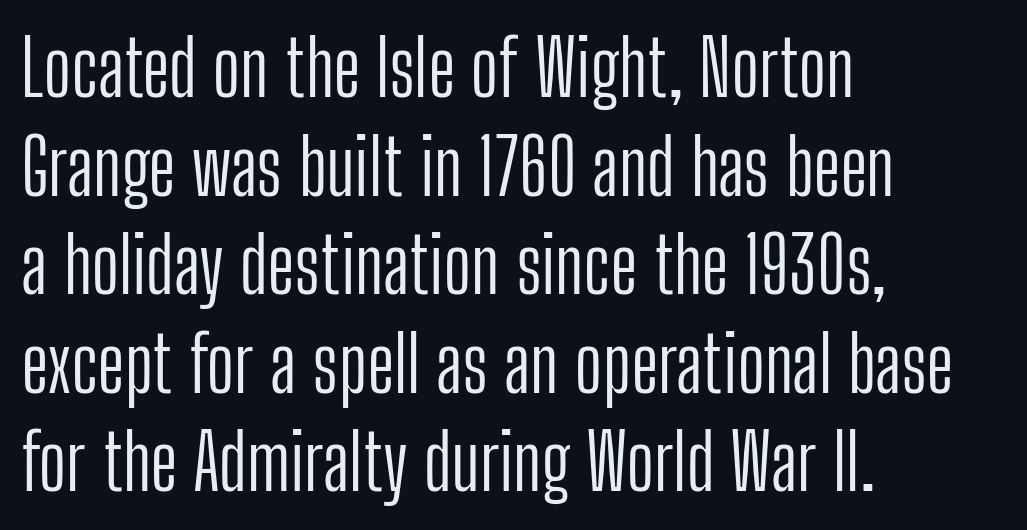
Q: Is the text bold? A: No.
Q: Is the text italic (slanted)? A: No, it is upright.
Q: Is the typeface a serif or a sans-serif typeface? A: Sans-serif.
Q: Is the text underlined? A: No.
Q: How is the paragraph aligned? A: Left-aligned.
Q: Is the spacing between letters normal or unusually wide? A: Normal.
Q: Is the spacing between lines tight, normal or loose? A: Normal.
Q: Width (condensed, normal, or wide)? A: Condensed.
Q: Stroke contrast? A: Low.
Q: x-height? A: Medium.
Q: Monospaced? A: No.
